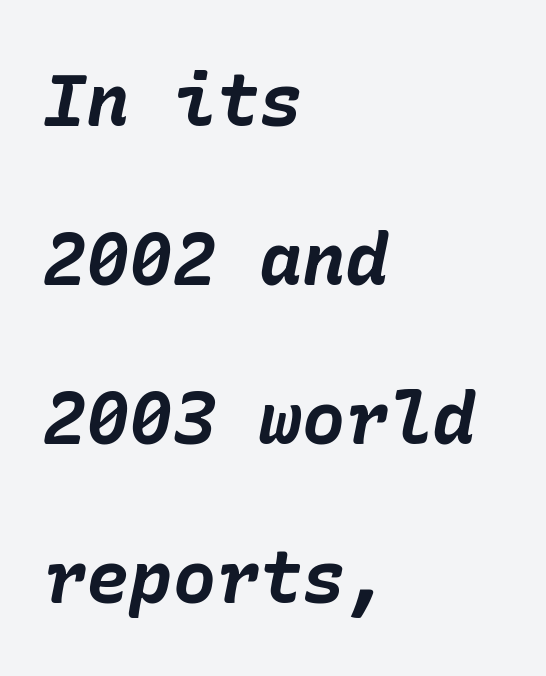
Q: Is the text bold? A: Yes.
Q: Is the text italic (slanted)? A: Yes, it leans right by about 10 degrees.
Q: Is the text underlined? A: No.
Q: How is the paragraph aligned? A: Left-aligned.
Q: Is the spacing between letters normal or unusually wide? A: Normal.
Q: Is the spacing between lines tight, normal or loose? A: Loose.
Q: Width (condensed, normal, or wide)? A: Normal.
Q: Stroke contrast? A: Low.
Q: x-height? A: Medium.
